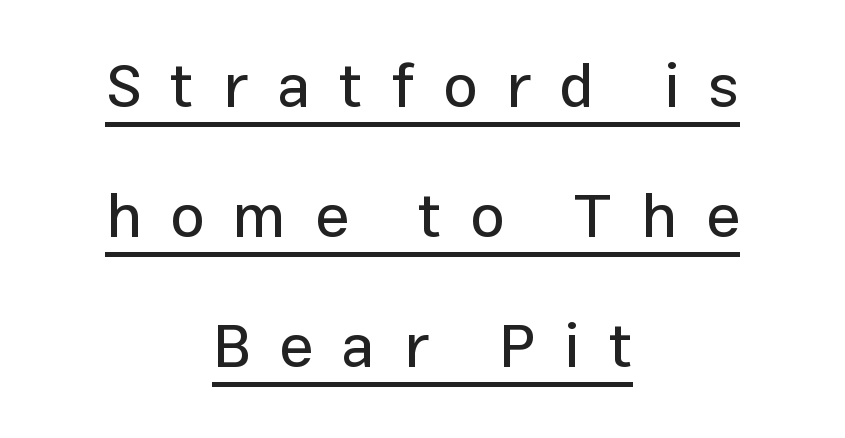
The paragraph shown floats in the horizontal middle. Designer's note — italics off, roman on. Honestly, the letter spacing is so wide it's the main thing you notice. Honestly, the underline is the first thing you notice here. Letterform terminals end flat and unadorned throughout the passage.
